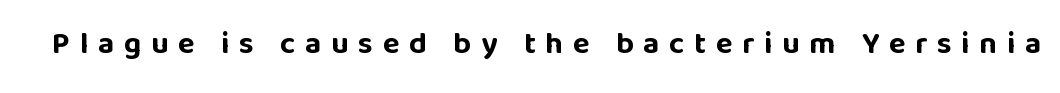
Q: Is the text bold? A: Yes.
Q: Is the text italic (slanted)? A: No, it is upright.
Q: Is the typeface a serif or a sans-serif typeface? A: Sans-serif.
Q: Is the text underlined? A: No.
Q: Is the spacing between letters normal or unusually wide? A: Unusually wide.
Q: Width (condensed, normal, or wide)? A: Normal.
Q: Stroke contrast? A: Low.
Q: x-height? A: Large.
Q: Monospaced? A: No.
